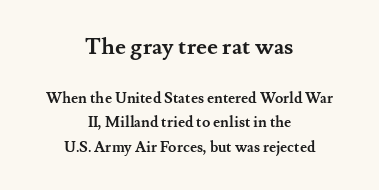
{"italic": "no", "bold": "yes", "underline": "no", "align": "center", "line_spacing": "normal", "line_spacing_ratio": 1.63, "letter_spacing": "normal", "letter_spacing_em": 0.0, "larger_block": "first", "size_ratio": 1.53, "glyph_px": 23}
